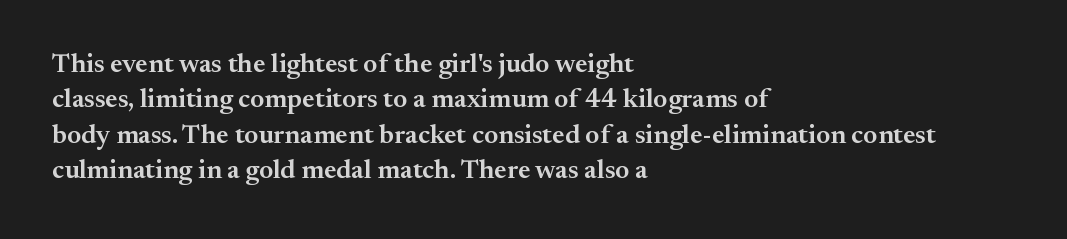
Q: Is the text bold? A: Semi-bold.
Q: Is the text italic (slanted)? A: No, it is upright.
Q: Is the text underlined? A: No.
Q: How is the paragraph aligned? A: Left-aligned.
Q: Is the spacing between letters normal or unusually wide? A: Normal.
Q: Is the spacing between lines tight, normal or loose? A: Normal.
